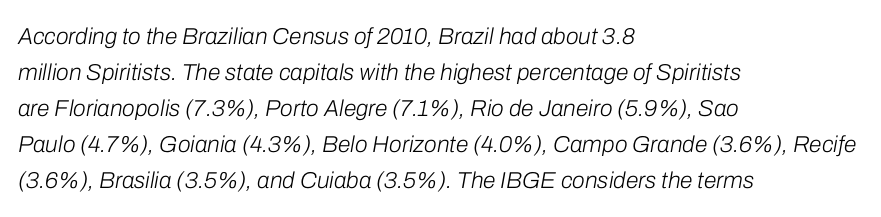
How are the letters spaced? Ordinarily, with no added tracking. Short and long lines alike share a common starting point at left. Underlining? Definitely not there. Stroke mass is kept to a normal reading level or below. Honestly, the row spacing looks completely unremarkable. Would a proofreader flag this as italicized? Yes.
